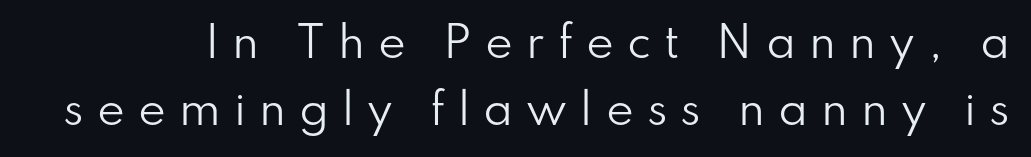
Unlike italic type, these characters show no tilt at all. A light-to-regular cut is what we see here. If you measured baseline to baseline, you'd find a middling distance. The specimen omits any rule beneath the text block's lines. Are there feet on the stems? There aren't — it's a sans.
